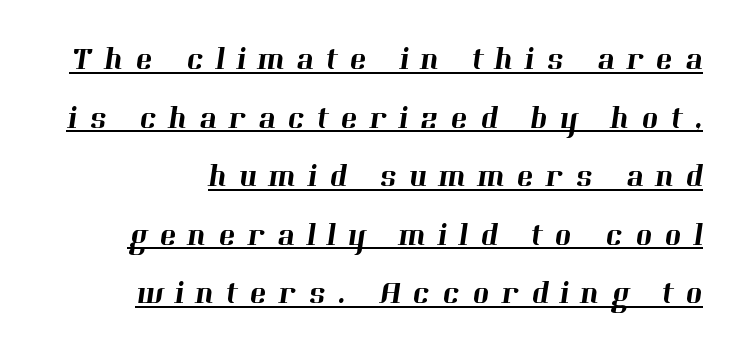
{"serif": "yes", "width": "normal", "stroke_contrast": "high", "x_height": "medium", "monospaced": "no", "underline": "yes", "align": "right", "line_spacing_ratio": 1.83, "letter_spacing": "wide", "letter_spacing_em": 0.38, "glyph_px": 32}
